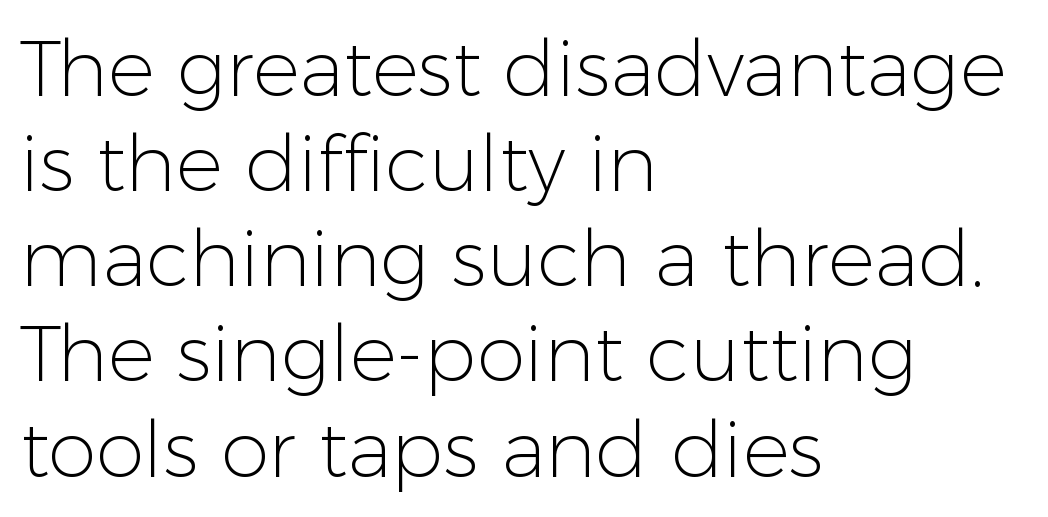
Q: Is the text bold? A: No.
Q: Is the text italic (slanted)? A: No, it is upright.
Q: Is the typeface a serif or a sans-serif typeface? A: Sans-serif.
Q: Is the text underlined? A: No.
Q: How is the paragraph aligned? A: Left-aligned.
Q: Is the spacing between letters normal or unusually wide? A: Normal.
Q: Width (condensed, normal, or wide)? A: Normal.
Q: Stroke contrast? A: Low.
Q: x-height? A: Medium.
Q: Monospaced? A: No.
